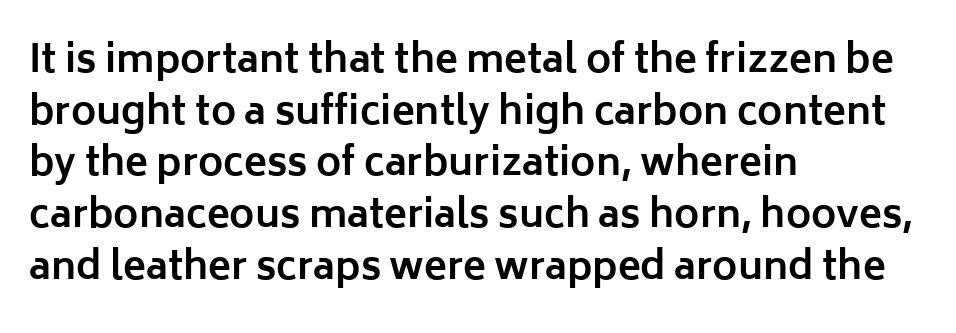
{"serif": "no", "italic": "no", "bold": "yes", "weight": "bold", "width": "normal", "stroke_contrast": "low", "x_height": "medium", "monospaced": "no", "underline": "no", "align": "left", "line_spacing": "normal", "line_spacing_ratio": 1.36, "letter_spacing": "normal", "letter_spacing_em": 0.0, "glyph_px": 38}
